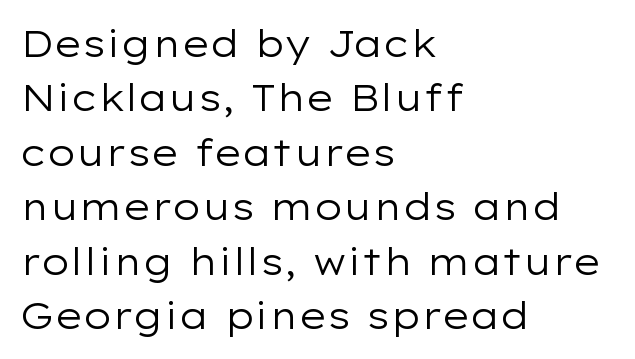
{"serif": "no", "italic": "no", "bold": "no", "weight": "regular", "width": "wide", "stroke_contrast": "low", "x_height": "medium", "monospaced": "no", "underline": "no", "align": "left", "line_spacing": "normal", "line_spacing_ratio": 1.47, "letter_spacing": "normal", "letter_spacing_em": 0.0, "glyph_px": 37}
